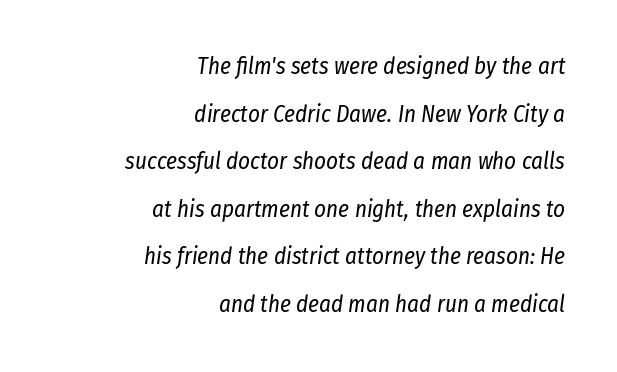
The image shows 23 px text type, italic (leaning right); set right-aligned, loose line spacing (2.07x), normal letter spacing, not underlined.
